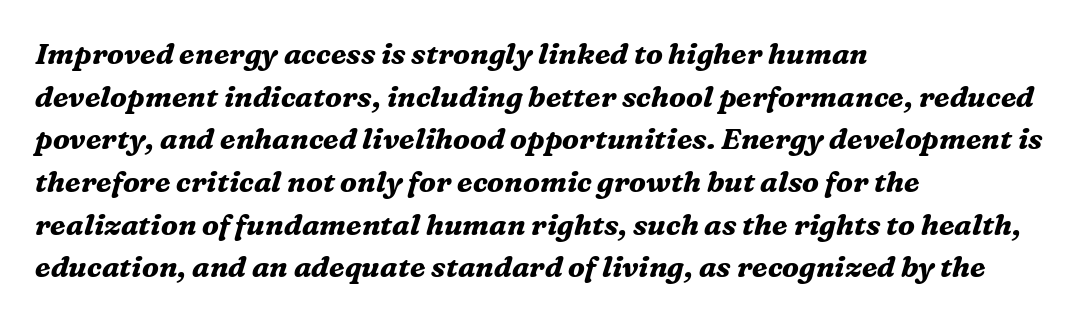
The image shows 29 px bold serif type, italic (leaning right); set left-aligned, normal line spacing (1.47x), normal letter spacing, not underlined; medium stroke contrast and a medium x-height.
